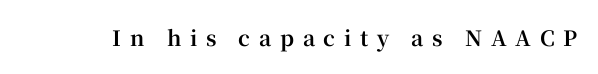
{"italic": "no", "bold": "yes", "underline": "no", "letter_spacing": "wide", "letter_spacing_em": 0.41, "glyph_px": 21}
